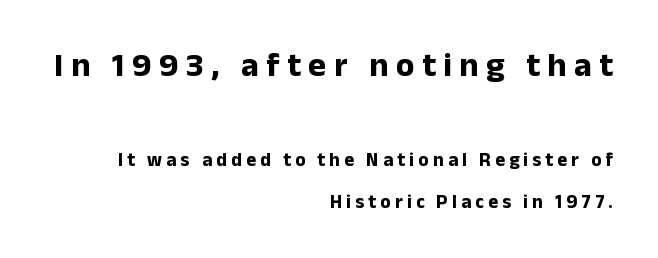
Q: Is the text bold? A: Yes.
Q: Is the text italic (slanted)? A: No, it is upright.
Q: Is the typeface a serif or a sans-serif typeface? A: Sans-serif.
Q: Is the text underlined? A: No.
Q: How is the paragraph aligned? A: Right-aligned.
Q: Is the spacing between letters normal or unusually wide? A: Unusually wide.
Q: Is the spacing between lines tight, normal or loose? A: Loose.
Q: Which block of text is set in a larger size, the first (top) or the second (bottom)? A: The first (top) one.
Q: Width (condensed, normal, or wide)? A: Normal.
Q: Stroke contrast? A: Low.
Q: x-height? A: Medium.
Q: Monospaced? A: No.
